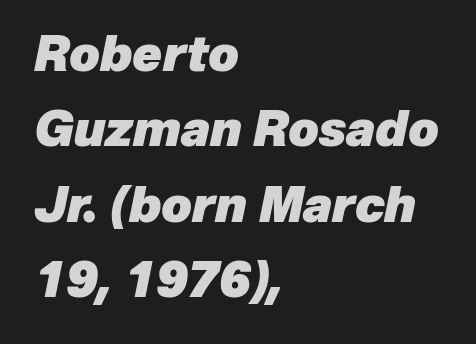
The image shows 48 px heavy type, italic (leaning right); set left-aligned, normal line spacing (1.57x), normal letter spacing, not underlined; low stroke contrast and a medium x-height.
